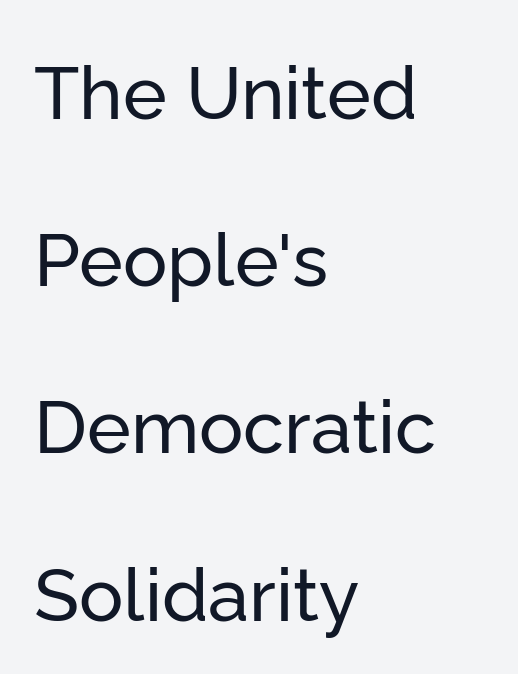
Q: Is the text italic (slanted)? A: No, it is upright.
Q: Is the typeface a serif or a sans-serif typeface? A: Sans-serif.
Q: Is the text underlined? A: No.
Q: How is the paragraph aligned? A: Left-aligned.
Q: Is the spacing between letters normal or unusually wide? A: Normal.
Q: Is the spacing between lines tight, normal or loose? A: Loose.
Q: Width (condensed, normal, or wide)? A: Normal.
Q: Stroke contrast? A: Low.
Q: x-height? A: Medium.
Q: Monospaced? A: No.
